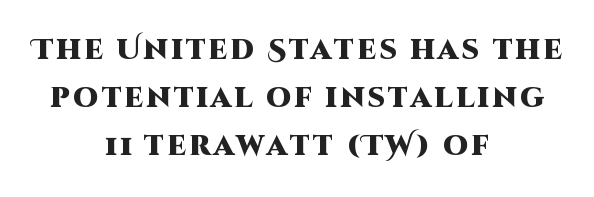
The image shows 28 px heavy sans-serif type, upright; set centered, line spacing 1.71x, not underlined; high stroke contrast and a large x-height.
